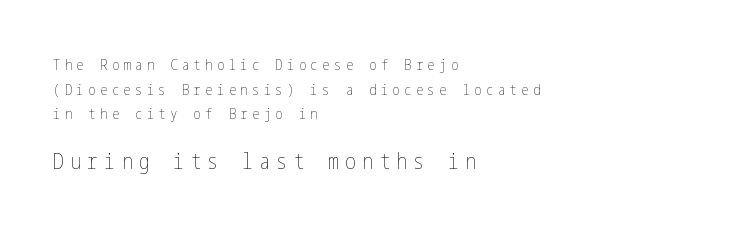
The image shows 22 px text type, upright; set left-aligned, normal line spacing (1.65x), unusually wide letter spacing (+0.28 em), not underlined; the second (bottom) block is 1.47x larger.
